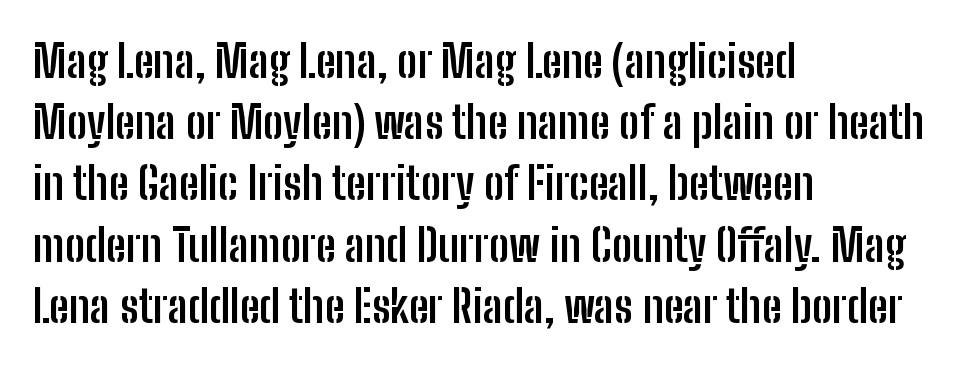
Q: Is the text bold? A: Yes.
Q: Is the text italic (slanted)? A: No, it is upright.
Q: Is the typeface a serif or a sans-serif typeface? A: Sans-serif.
Q: Is the text underlined? A: No.
Q: How is the paragraph aligned? A: Left-aligned.
Q: Is the spacing between letters normal or unusually wide? A: Normal.
Q: Is the spacing between lines tight, normal or loose? A: Normal.
Q: Width (condensed, normal, or wide)? A: Condensed.
Q: Stroke contrast? A: Low.
Q: x-height? A: Medium.
Q: Monospaced? A: No.
